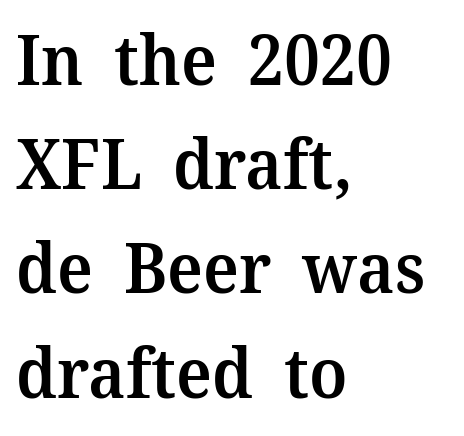
Descenders hang freely into open space. This block has exactly the height ordinary leading produces. Tracking value appears to be zero — textbook default spacing. Caption: multi-line text, flush left, ragged right. The passage shown is semibold, sitting just below true bold. The typography opts for an upright posture over an oblique one.
